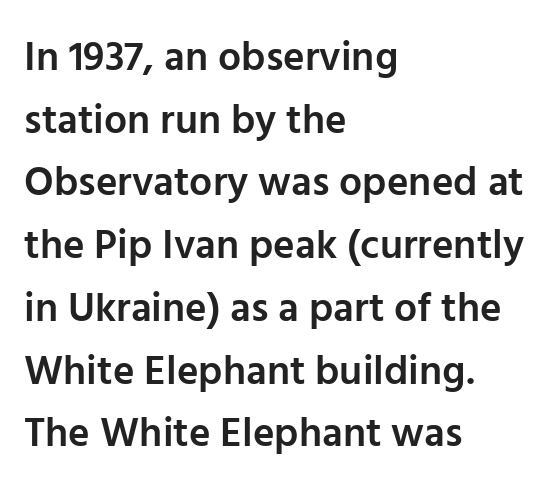
Each word holds together tightly as a unit, with standard inter-letter gaps. Notice how the passage keeps a crisp vertical edge on the left only. Check where the strokes stop: nothing finishes them off — pure sans. A somewhat darkened texture: the type is semibold rather than bold. Upright lettering throughout. The vertical gap from one line to the next is medium.
